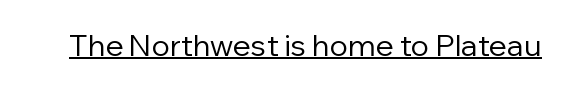
The image shows 30 px regular-weight sans-serif type, upright; set normal letter spacing, underlined; low stroke contrast and a medium x-height.
